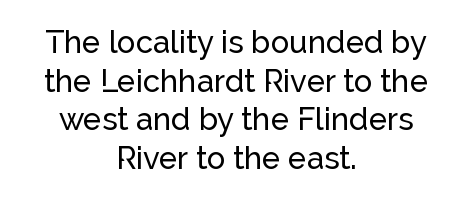
{"serif": "no", "italic": "no", "width": "normal", "stroke_contrast": "low", "x_height": "medium", "monospaced": "no", "underline": "no", "align": "center", "line_spacing": "normal", "line_spacing_ratio": 1.25, "letter_spacing": "normal", "letter_spacing_em": 0.0, "glyph_px": 31}
